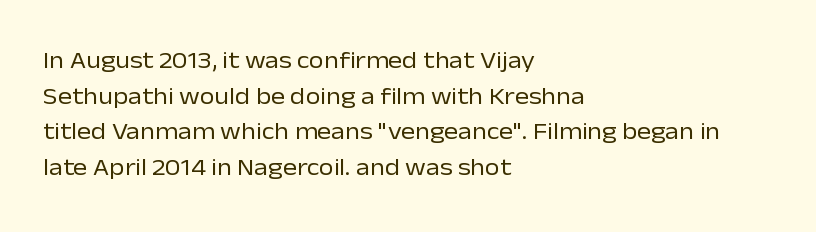
{"italic": "no", "bold": "no", "underline": "no", "align": "left", "line_spacing": "normal", "line_spacing_ratio": 1.48, "letter_spacing": "normal", "letter_spacing_em": 0.0, "glyph_px": 24}
